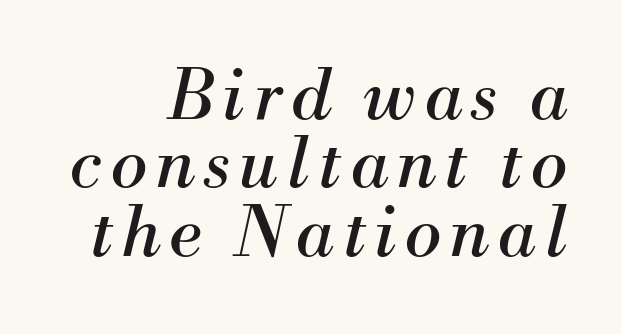
The image shows 69 px regular-weight serif type, italic (leaning right); set right-aligned, tight line spacing (0.99x), not underlined; medium stroke contrast and a small x-height.
